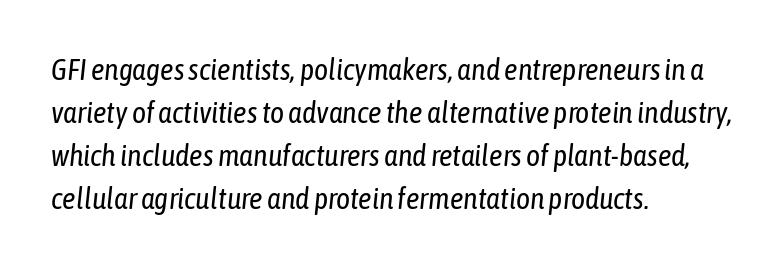
Character widths vary here, with narrow letters taking less room than wide ones. Quick note: underline off. Default kerning and tracking; the words read as compact shapes. Regular leading. Is the block centered? No — it sits flush against the left margin.
